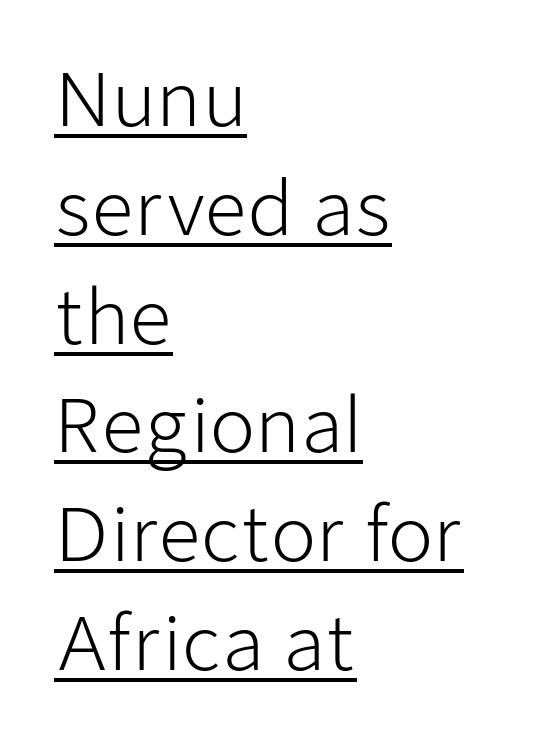
Reading down the column, the eye jumps a familiar distance to each next line. This is the regular roman posture of the typeface. No extra ink here — the face is not bold. Caption: standard tracking, unaltered. Horizontally, the lines are justified to the leading edge only.
